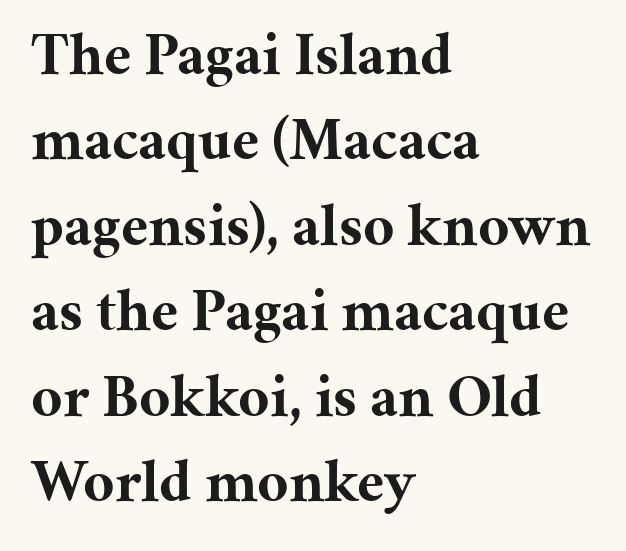
Q: Is the text bold? A: Yes.
Q: Is the text italic (slanted)? A: No, it is upright.
Q: Is the typeface a serif or a sans-serif typeface? A: Serif.
Q: Is the text underlined? A: No.
Q: How is the paragraph aligned? A: Left-aligned.
Q: Is the spacing between letters normal or unusually wide? A: Normal.
Q: Is the spacing between lines tight, normal or loose? A: Normal.
Q: Width (condensed, normal, or wide)? A: Normal.
Q: Stroke contrast? A: Medium.
Q: x-height? A: Medium.
Q: Monospaced? A: No.
